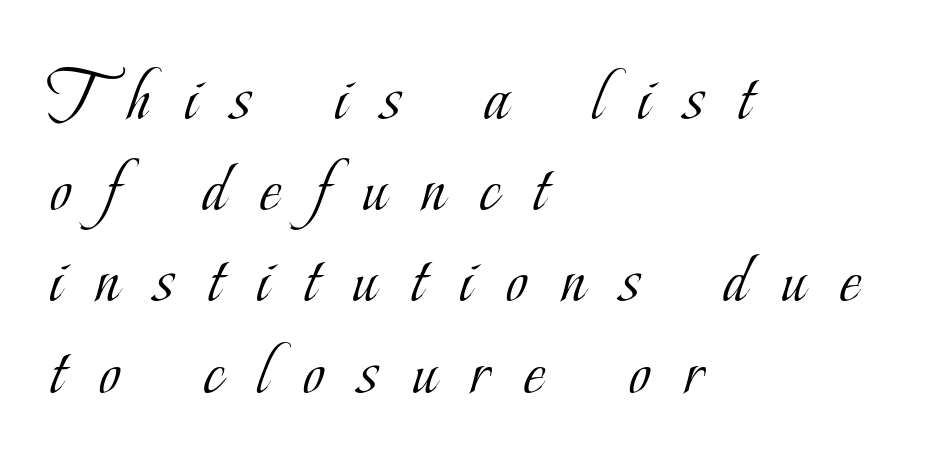
The space between consecutive lines is moderate. The font is comparable to plain body text, perhaps lighter. This sample uses a serif face. One-word summary of the alignment: left.
